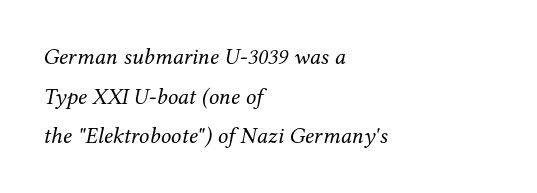
Q: Is the text bold? A: No.
Q: Is the text italic (slanted)? A: Yes, it leans right by about 12 degrees.
Q: Is the text underlined? A: No.
Q: How is the paragraph aligned? A: Left-aligned.
Q: Is the spacing between letters normal or unusually wide? A: Normal.
